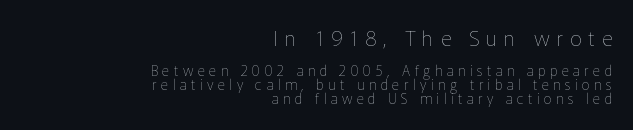
Q: Is the text bold? A: No.
Q: Is the text italic (slanted)? A: No, it is upright.
Q: Is the text underlined? A: No.
Q: How is the paragraph aligned? A: Right-aligned.
Q: Is the spacing between letters normal or unusually wide? A: Unusually wide.
Q: Is the spacing between lines tight, normal or loose? A: Tight.
Q: Which block of text is set in a larger size, the first (top) or the second (bottom)? A: The first (top) one.
